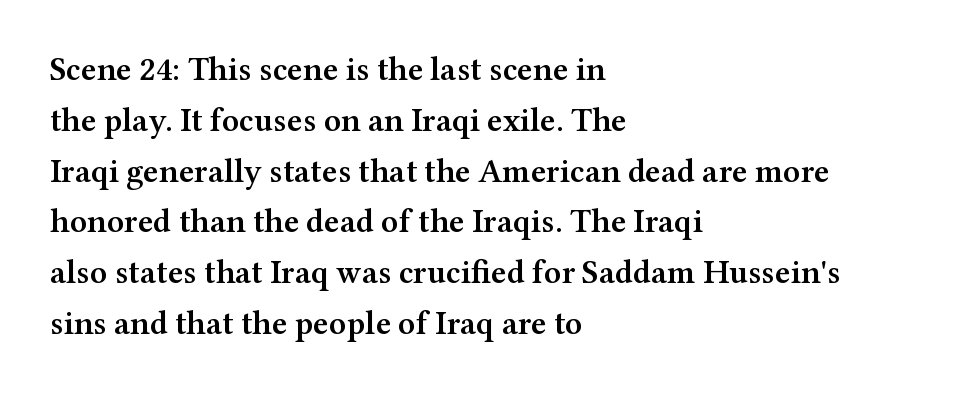
Q: Is the text bold? A: Semi-bold.
Q: Is the text italic (slanted)? A: No, it is upright.
Q: Is the typeface a serif or a sans-serif typeface? A: Serif.
Q: Is the text underlined? A: No.
Q: How is the paragraph aligned? A: Left-aligned.
Q: Is the spacing between letters normal or unusually wide? A: Normal.
Q: Is the spacing between lines tight, normal or loose? A: Normal.
Q: Width (condensed, normal, or wide)? A: Wide.
Q: Stroke contrast? A: Medium.
Q: x-height? A: Medium.
Q: Monospaced? A: No.
